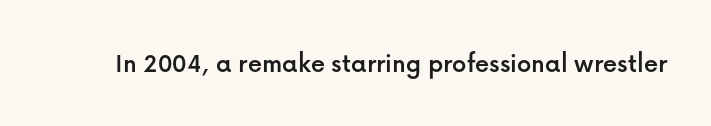
{"serif": "no", "italic": "no", "width": "normal", "stroke_contrast": "low", "x_height": "medium", "monospaced": "no", "underline": "no", "letter_spacing": "normal", "letter_spacing_em": 0.0, "glyph_px": 28}
